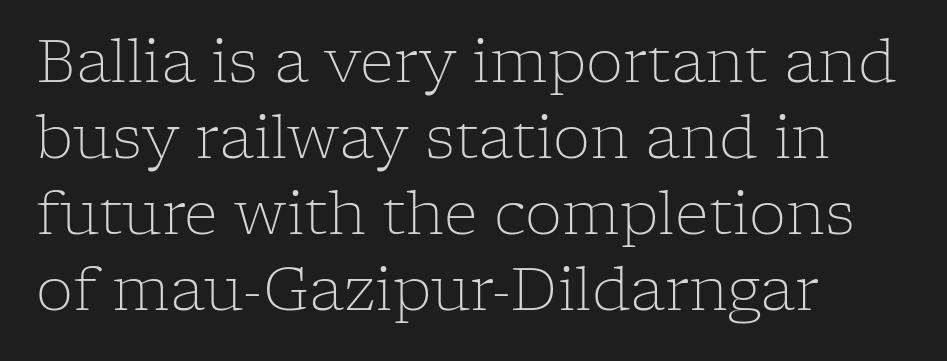
Q: Is the text bold? A: No.
Q: Is the text italic (slanted)? A: No, it is upright.
Q: Is the typeface a serif or a sans-serif typeface? A: Serif.
Q: Is the text underlined? A: No.
Q: How is the paragraph aligned? A: Left-aligned.
Q: Is the spacing between letters normal or unusually wide? A: Normal.
Q: Is the spacing between lines tight, normal or loose? A: Normal.
Q: Width (condensed, normal, or wide)? A: Normal.
Q: Stroke contrast? A: Low.
Q: x-height? A: Medium.
Q: Monospaced? A: No.
